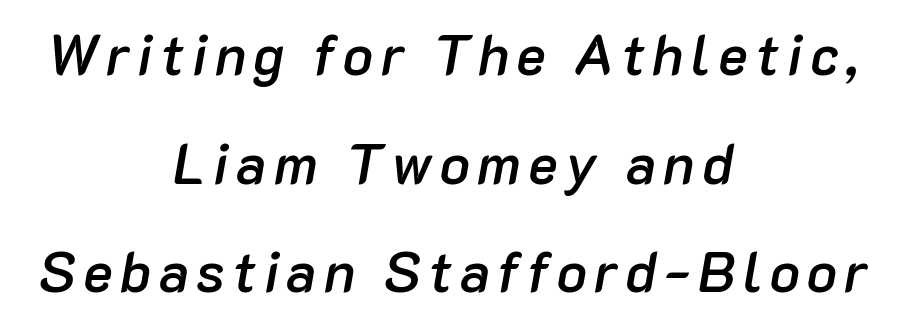
Typographic density is moderately raised because the face is semibold. The string is rendered with underlining switched off. Compared with a flush-left layout, this one balances lines on the center instead. The vertical gap from one line to the next is large. The passage shown leans; its letterforms are oblique. The passage shown is typed in a proportional face where columns would drift.
